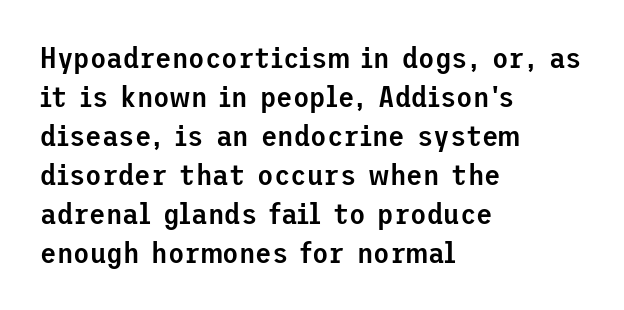
{"serif": "no", "italic": "no", "bold": "semi", "weight": "semibold", "width": "normal", "stroke_contrast": "low", "x_height": "medium", "underline": "no", "align": "left", "line_spacing": "normal", "line_spacing_ratio": 1.3, "letter_spacing": "normal", "letter_spacing_em": 0.0, "glyph_px": 30}
